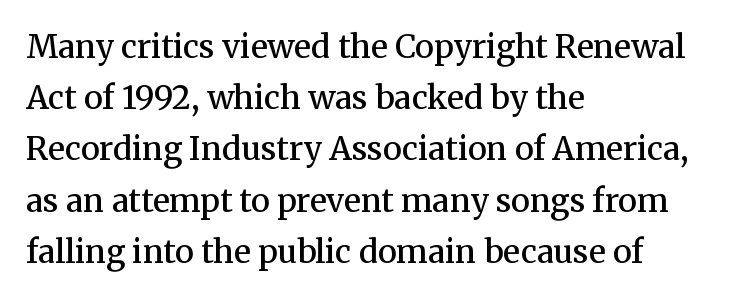
The image shows 32 px semibold serif type, upright; set left-aligned, normal line spacing (1.6x), normal letter spacing, not underlined; medium stroke contrast and a medium x-height.
